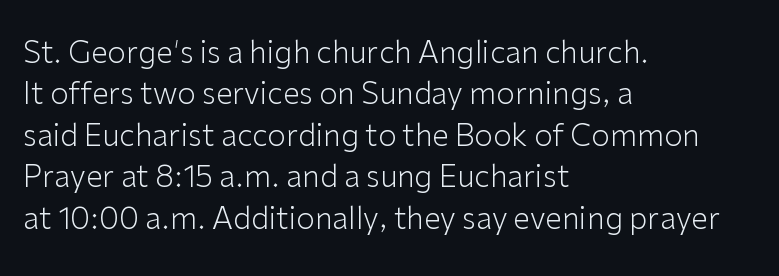
This rendering employs a face without finishing strokes, i.e., a sans-serif. Anything drawn beneath the words? Only blank space. Which margin do the lines hug? The left one — the right edge is uneven. This sample keeps an unexceptional amount of space between lines. Do the characters align in a grid? No, the font is proportional.
